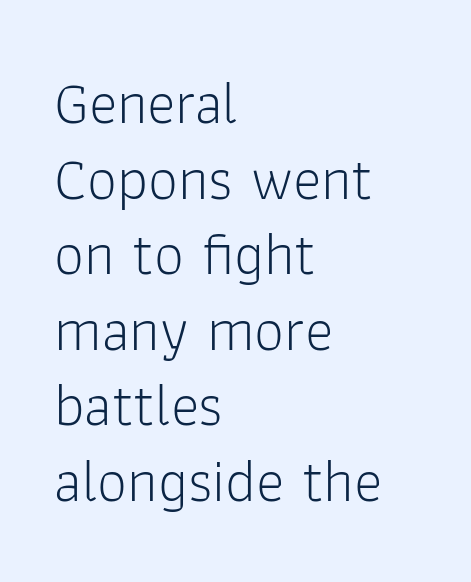
The image shows 60 px light sans-serif type, upright; set left-aligned, normal line spacing (1.26x), normal letter spacing, not underlined; low stroke contrast and a medium x-height.
